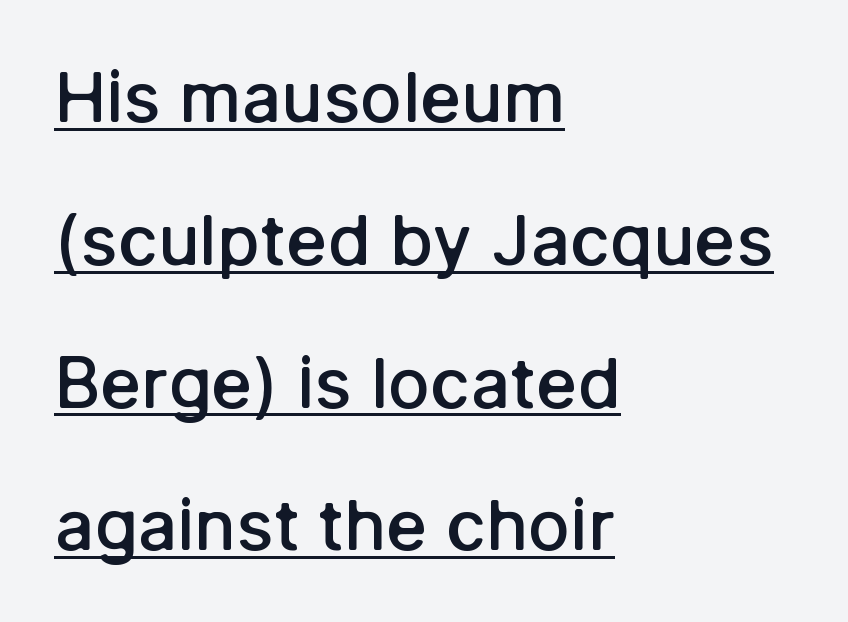
The image shows 70 px semibold sans-serif type, upright; set left-aligned, loose line spacing (2.04x), normal letter spacing, underlined; low stroke contrast and a medium x-height.
